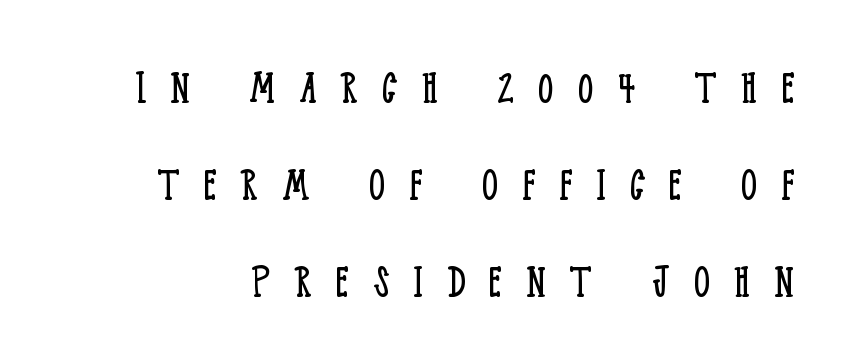
Q: Is the text bold? A: No.
Q: Is the text italic (slanted)? A: No, it is upright.
Q: Is the typeface a serif or a sans-serif typeface? A: Serif.
Q: Is the text underlined? A: No.
Q: Is the spacing between letters normal or unusually wide? A: Unusually wide.
Q: Is the spacing between lines tight, normal or loose? A: Loose.
Q: Width (condensed, normal, or wide)? A: Condensed.
Q: Stroke contrast? A: Low.
Q: x-height? A: Large.
Q: Monospaced? A: No.
